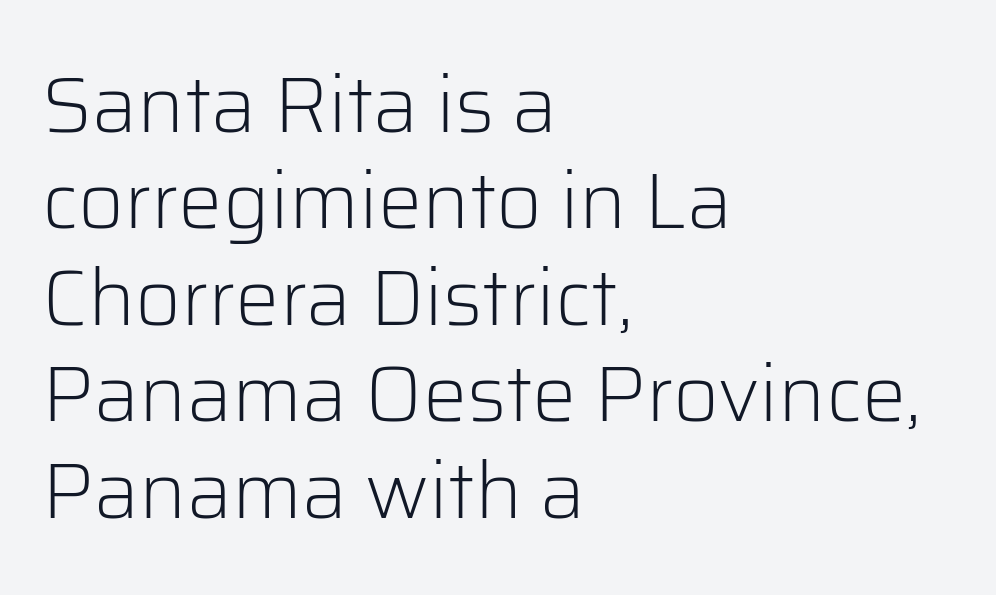
Q: Is the text bold? A: No.
Q: Is the text italic (slanted)? A: No, it is upright.
Q: Is the typeface a serif or a sans-serif typeface? A: Sans-serif.
Q: Is the text underlined? A: No.
Q: How is the paragraph aligned? A: Left-aligned.
Q: Is the spacing between letters normal or unusually wide? A: Normal.
Q: Width (condensed, normal, or wide)? A: Normal.
Q: Stroke contrast? A: Low.
Q: x-height? A: Medium.
Q: Monospaced? A: No.
